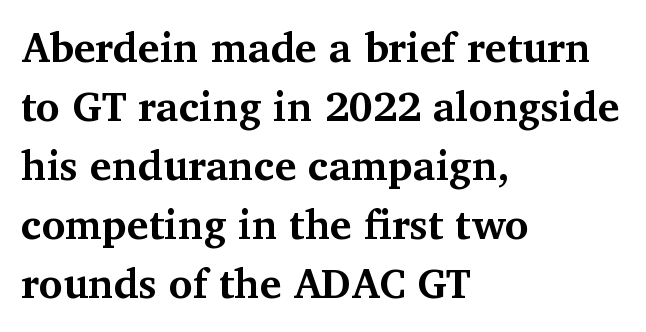
This sample uses a serif face. The lines sit at an ordinary, default distance from one another. Looks like regular typesetting: each glyph gets only the width it needs. You can tell it's not italic because the verticals are truly vertical. Check the space under the baseline: it is left empty.
